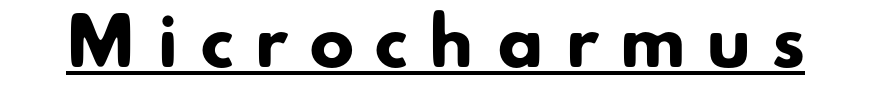
The image shows 66 px heavy sans-serif type; set unusually wide letter spacing (+0.33 em), underlined; low stroke contrast and a small x-height.
